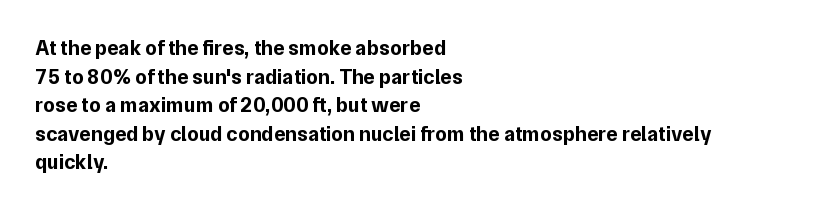
{"italic": "no", "bold": "yes", "underline": "no", "align": "left", "line_spacing": "normal", "line_spacing_ratio": 1.36, "letter_spacing": "normal", "letter_spacing_em": 0.0, "glyph_px": 21}
